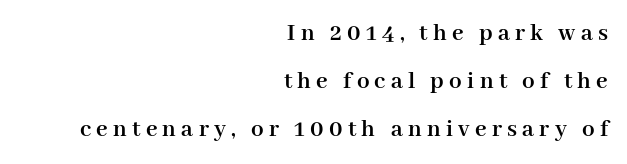
{"italic": "no", "bold": "yes", "underline": "no", "align": "right", "line_spacing": "loose", "line_spacing_ratio": 1.92, "letter_spacing": "wide", "letter_spacing_em": 0.21, "glyph_px": 25}
